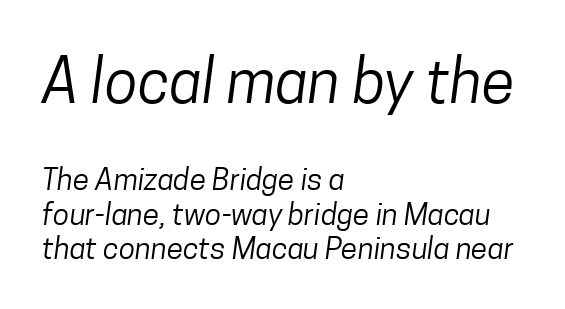
{"serif": "no", "bold": "no", "weight": "regular", "width": "condensed", "stroke_contrast": "low", "x_height": "medium", "monospaced": "no", "underline": "no", "align": "left", "line_spacing": "tight", "line_spacing_ratio": 1.14, "letter_spacing": "normal", "letter_spacing_em": 0.0, "larger_block": "first", "size_ratio": 2.03, "glyph_px": 61}
